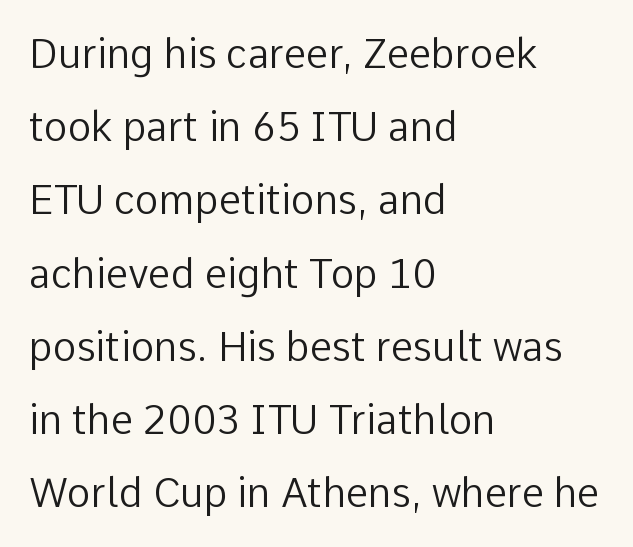
The image shows 40 px regular-weight sans-serif type, upright; set left-aligned, line spacing 1.83x, normal letter spacing, not underlined; low stroke contrast and a medium x-height.
